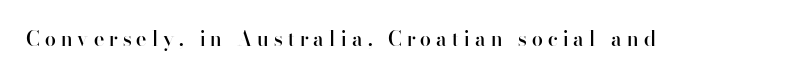
{"italic": "no", "bold": "semi", "underline": "no", "letter_spacing": "wide", "letter_spacing_em": 0.26, "glyph_px": 20}
